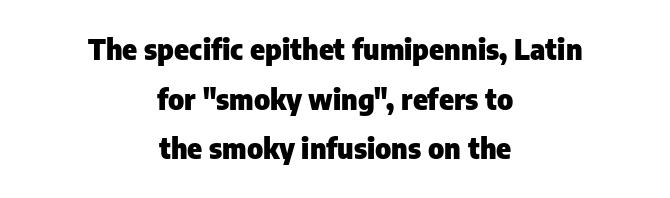
{"serif": "no", "italic": "no", "bold": "yes", "weight": "heavy", "width": "normal", "stroke_contrast": "low", "x_height": "medium", "monospaced": "no", "underline": "no", "align": "center", "line_spacing_ratio": 1.77, "letter_spacing": "normal", "letter_spacing_em": 0.0, "glyph_px": 28}
